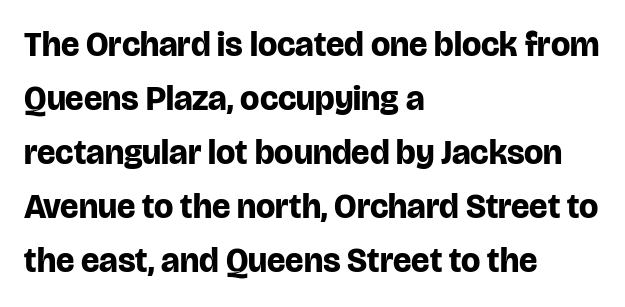
The image shows 34 px bold sans-serif type, upright; set left-aligned, normal line spacing (1.59x), normal letter spacing, not underlined; low stroke contrast and a large x-height.
